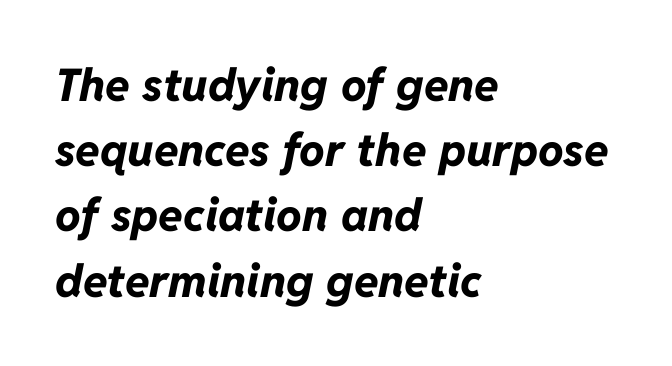
Q: Is the text bold? A: Yes.
Q: Is the text italic (slanted)? A: Yes, it leans right by about 11 degrees.
Q: Is the text underlined? A: No.
Q: How is the paragraph aligned? A: Left-aligned.
Q: Is the spacing between letters normal or unusually wide? A: Normal.
Q: Is the spacing between lines tight, normal or loose? A: Normal.
Q: Width (condensed, normal, or wide)? A: Normal.
Q: Stroke contrast? A: Low.
Q: x-height? A: Medium.
Q: Monospaced? A: No.
